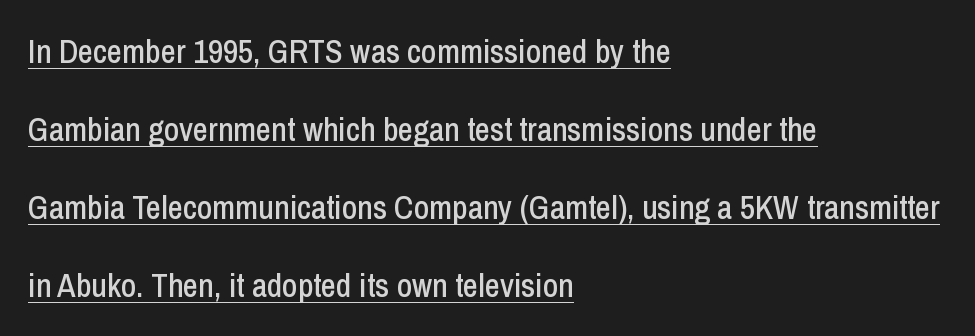
Q: Is the text italic (slanted)? A: No, it is upright.
Q: Is the typeface a serif or a sans-serif typeface? A: Sans-serif.
Q: Is the text underlined? A: Yes.
Q: How is the paragraph aligned? A: Left-aligned.
Q: Is the spacing between letters normal or unusually wide? A: Normal.
Q: Is the spacing between lines tight, normal or loose? A: Loose.
Q: Width (condensed, normal, or wide)? A: Condensed.
Q: Stroke contrast? A: Low.
Q: x-height? A: Medium.
Q: Monospaced? A: No.
